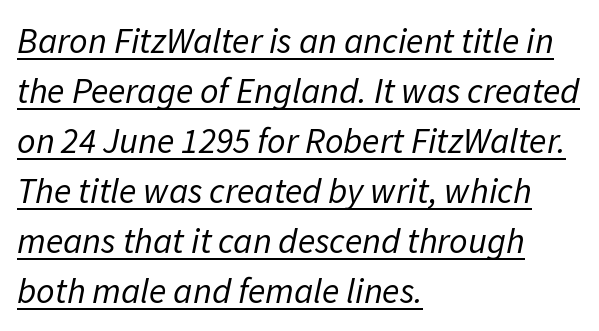
What decoration does the sample have? An underline. This block has exactly the height ordinary leading produces. If you drew a ruler down the left edge, every line would touch it. The typeface has the unassuming heft of standard copy or less. Spacing verdict: proportional, widths tailored to each character.
